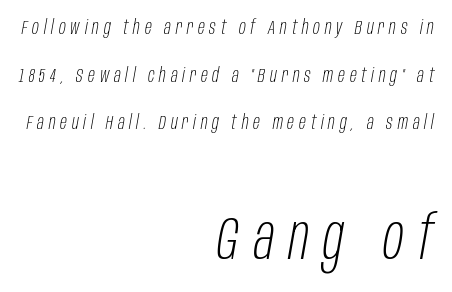
{"italic": "yes", "lean": "right", "slant_degrees": 10, "bold": "no", "weight": "light", "width": "condensed", "stroke_contrast": "low", "x_height": "large", "monospaced": "no", "underline": "no", "align": "right", "line_spacing": "loose", "line_spacing_ratio": 2.38, "letter_spacing": "wide", "letter_spacing_em": 0.24, "larger_block": "second", "size_ratio": 3.05, "glyph_px": 61}
